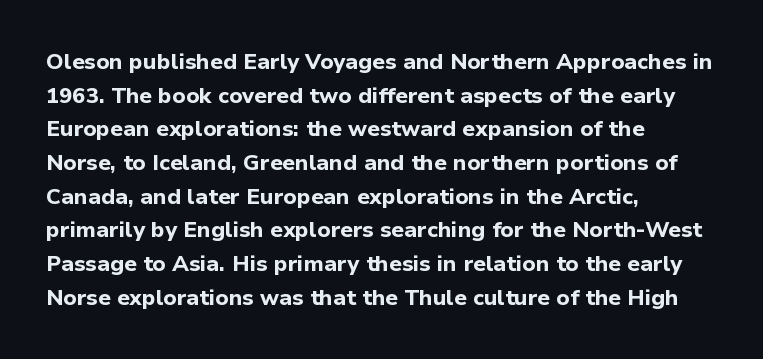
{"italic": "no", "bold": "yes", "underline": "no", "align": "left", "line_spacing": "normal", "line_spacing_ratio": 1.53, "letter_spacing": "normal", "letter_spacing_em": 0.0, "glyph_px": 22}
